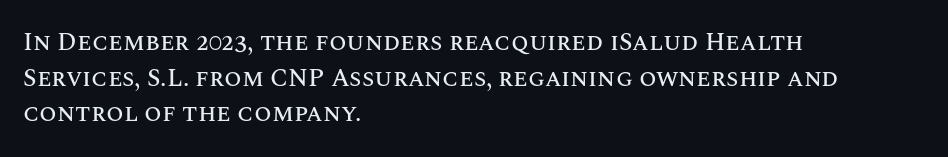
{"italic": "no", "underline": "no", "align": "left", "line_spacing": "normal", "line_spacing_ratio": 1.43, "letter_spacing": "normal", "letter_spacing_em": 0.0, "glyph_px": 25}
